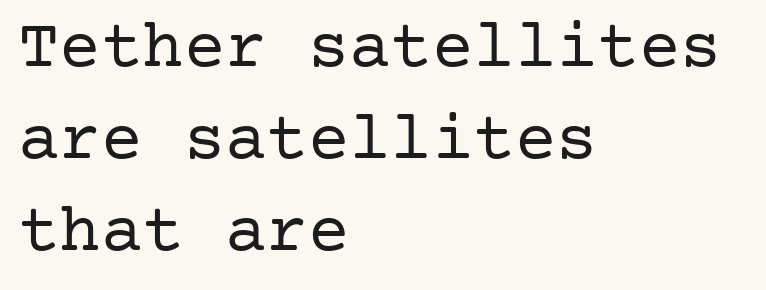
Q: Is the text bold? A: No.
Q: Is the text italic (slanted)? A: No, it is upright.
Q: Is the typeface a serif or a sans-serif typeface? A: Serif.
Q: Is the text underlined? A: No.
Q: How is the paragraph aligned? A: Left-aligned.
Q: Is the spacing between letters normal or unusually wide? A: Normal.
Q: Is the spacing between lines tight, normal or loose? A: Normal.
Q: Width (condensed, normal, or wide)? A: Normal.
Q: Stroke contrast? A: Low.
Q: x-height? A: Medium.
